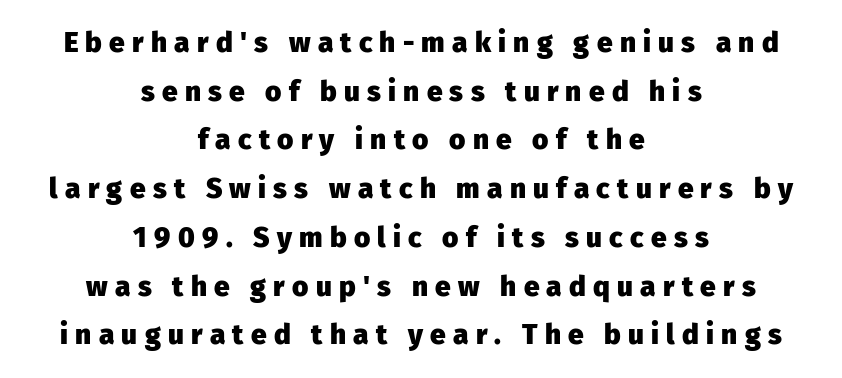
{"serif": "no", "italic": "no", "bold": "yes", "weight": "heavy", "width": "normal", "stroke_contrast": "low", "x_height": "medium", "monospaced": "no", "underline": "no", "align": "center", "line_spacing_ratio": 1.74, "letter_spacing": "wide", "letter_spacing_em": 0.26, "glyph_px": 28}
